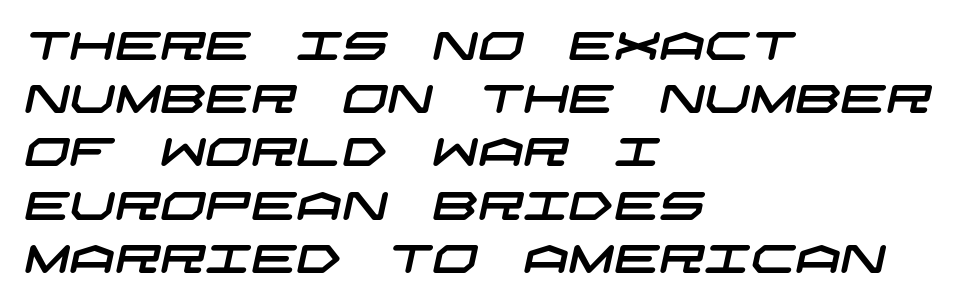
Q: Is the typeface a serif or a sans-serif typeface? A: Sans-serif.
Q: Is the text underlined? A: No.
Q: How is the paragraph aligned? A: Left-aligned.
Q: Is the spacing between letters normal or unusually wide? A: Normal.
Q: Is the spacing between lines tight, normal or loose? A: Normal.
Q: Width (condensed, normal, or wide)? A: Wide.
Q: Stroke contrast? A: Low.
Q: x-height? A: Large.
